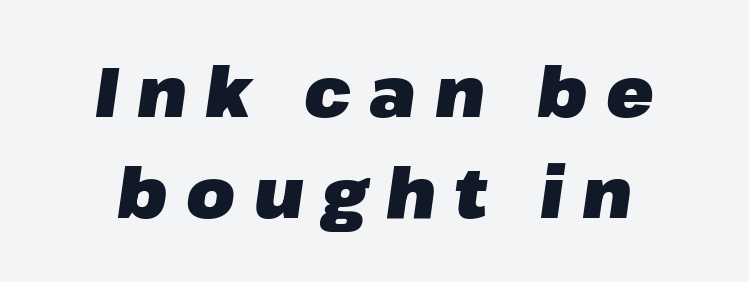
The image shows 70 px heavy type, italic (leaning right); set centered, normal line spacing (1.45x), unusually wide letter spacing (+0.26 em), not underlined; low stroke contrast and a medium x-height.
